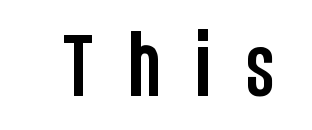
Q: Is the text italic (slanted)? A: No, it is upright.
Q: Is the typeface a serif or a sans-serif typeface? A: Sans-serif.
Q: Is the text underlined? A: No.
Q: Is the spacing between letters normal or unusually wide? A: Unusually wide.
Q: Width (condensed, normal, or wide)? A: Condensed.
Q: Stroke contrast? A: Low.
Q: x-height? A: Large.
Q: Monospaced? A: No.
